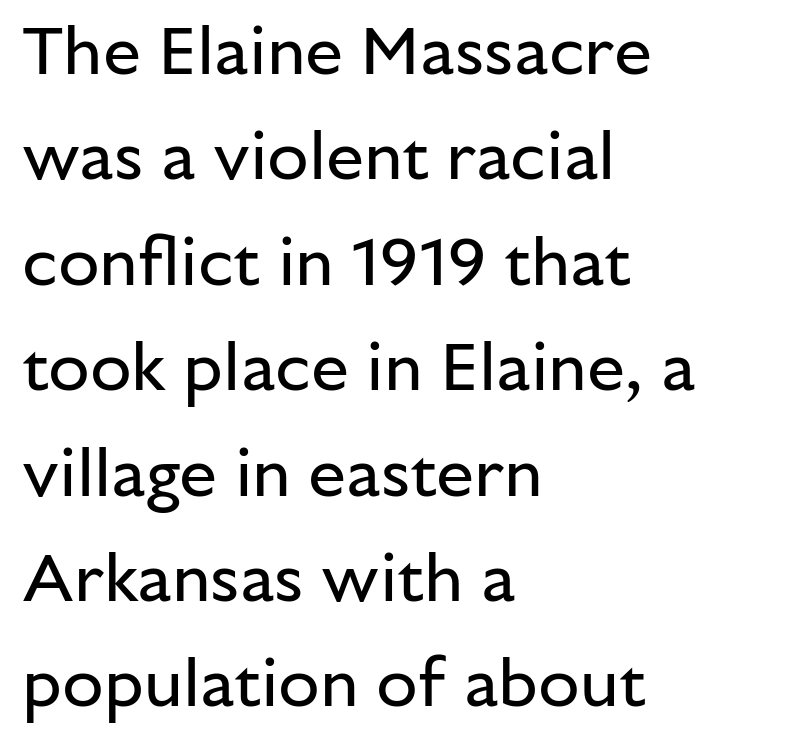
{"serif": "no", "italic": "no", "bold": "no", "weight": "regular", "width": "normal", "stroke_contrast": "low", "x_height": "medium", "monospaced": "no", "underline": "no", "align": "left", "line_spacing": "normal", "line_spacing_ratio": 1.55, "letter_spacing": "normal", "letter_spacing_em": 0.0, "glyph_px": 68}
